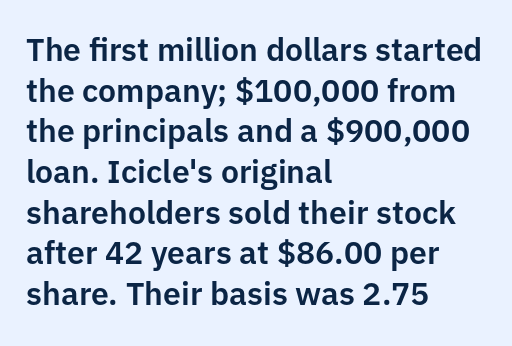
Type without underlining. Does extra space separate the letters? No, they use regular spacing. How would I describe the line gaps? Plain and ordinary. The passage shown is typeset with a sans-serif family. Do the characters align in a grid? No, the font is proportional. Is the block centered? No — it sits flush against the left margin.
